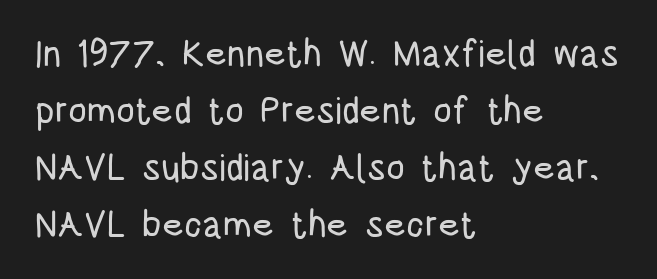
{"serif": "no", "italic": "no", "width": "condensed", "stroke_contrast": "low", "x_height": "large", "monospaced": "no", "underline": "no", "align": "left", "line_spacing": "normal", "line_spacing_ratio": 1.54, "letter_spacing": "normal", "letter_spacing_em": 0.0, "glyph_px": 37}
